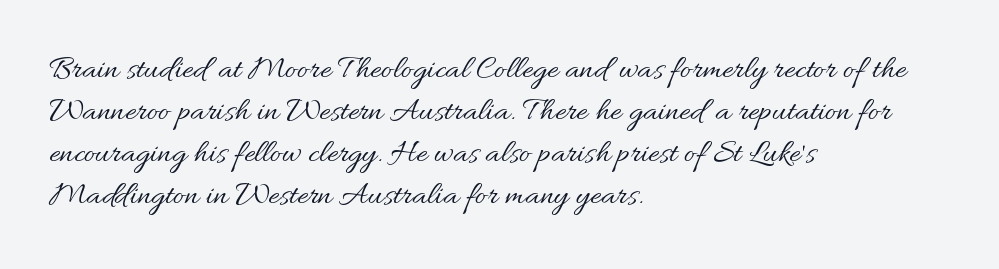
{"bold": "no", "weight": "regular", "width": "normal", "stroke_contrast": "medium", "x_height": "small", "monospaced": "no", "underline": "no", "align": "left", "line_spacing_ratio": 1.24, "letter_spacing": "normal", "letter_spacing_em": 0.0, "glyph_px": 34}
